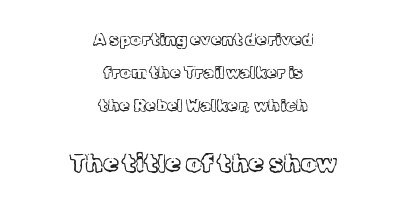
Q: Is the text bold? A: No.
Q: Is the text italic (slanted)? A: No, it is upright.
Q: Is the text underlined? A: No.
Q: How is the paragraph aligned? A: Centered.
Q: Is the spacing between letters normal or unusually wide? A: Normal.
Q: Is the spacing between lines tight, normal or loose? A: Loose.
Q: Which block of text is set in a larger size, the first (top) or the second (bottom)? A: The second (bottom) one.
